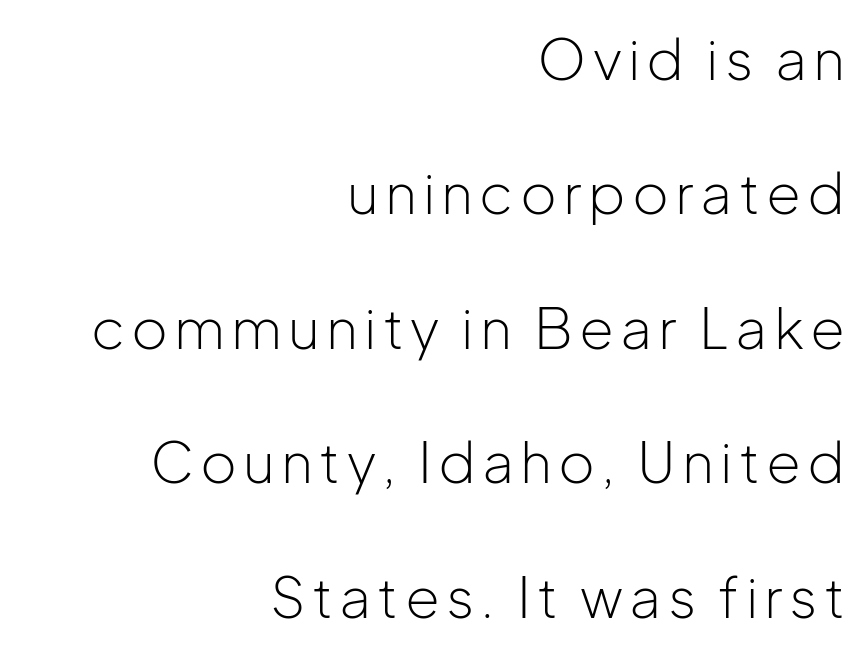
The image shows 56 px light sans-serif type, upright; set right-aligned, loose line spacing (2.4x), not underlined; low stroke contrast and a medium x-height.
